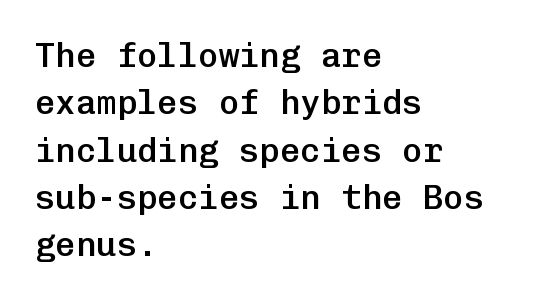
{"serif": "no", "italic": "no", "bold": "semi", "weight": "semibold", "width": "normal", "stroke_contrast": "low", "x_height": "medium", "monospaced": "yes", "underline": "no", "align": "left", "line_spacing": "normal", "line_spacing_ratio": 1.39, "letter_spacing": "normal", "letter_spacing_em": 0.0, "glyph_px": 34}
